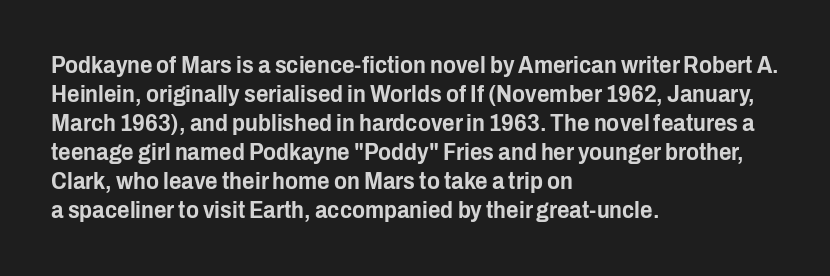
Q: Is the text italic (slanted)? A: No, it is upright.
Q: Is the text underlined? A: No.
Q: How is the paragraph aligned? A: Left-aligned.
Q: Is the spacing between letters normal or unusually wide? A: Normal.
